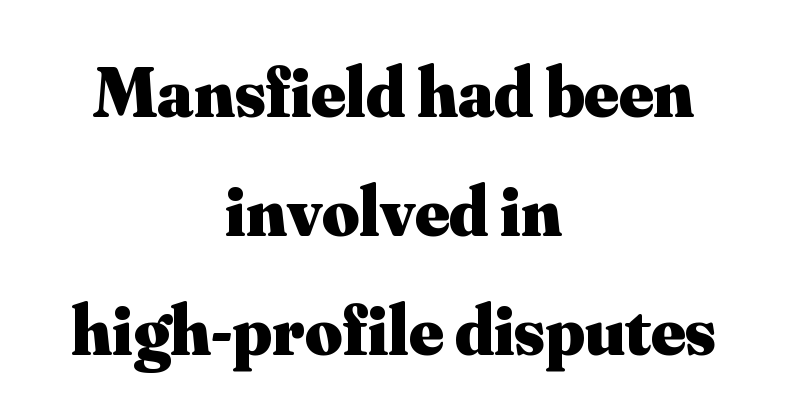
Italic: no, the glyphs are upright roman. Honestly, the row spacing looks completely unremarkable. Bare-footed words on every line. Visually the block forms a symmetrical silhouette, jagged on both flanks.
